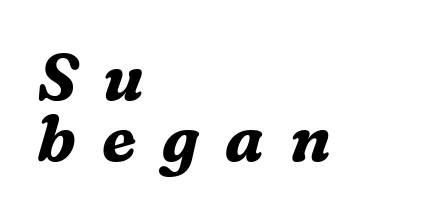
{"serif": "yes", "italic": "yes", "lean": "right", "slant_degrees": 16, "bold": "yes", "weight": "bold", "width": "normal", "stroke_contrast": "medium", "x_height": "medium", "monospaced": "no", "underline": "no", "align": "left", "line_spacing": "tight", "line_spacing_ratio": 0.96, "letter_spacing": "wide", "letter_spacing_em": 0.41, "glyph_px": 64}
